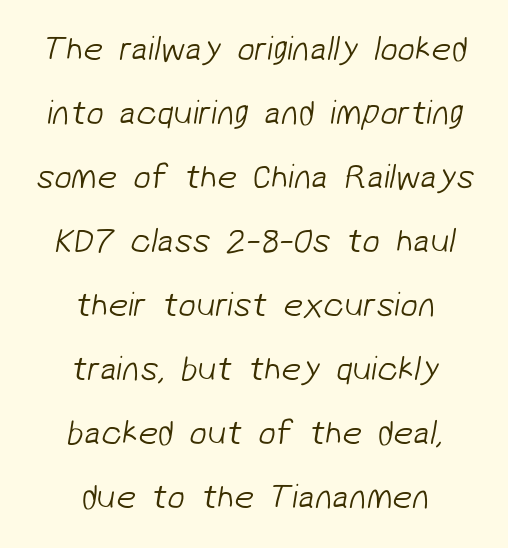
Q: Is the text bold? A: No.
Q: Is the typeface a serif or a sans-serif typeface? A: Sans-serif.
Q: Is the text underlined? A: No.
Q: How is the paragraph aligned? A: Centered.
Q: Is the spacing between letters normal or unusually wide? A: Normal.
Q: Width (condensed, normal, or wide)? A: Normal.
Q: Stroke contrast? A: Low.
Q: x-height? A: Medium.
Q: Monospaced? A: No.
